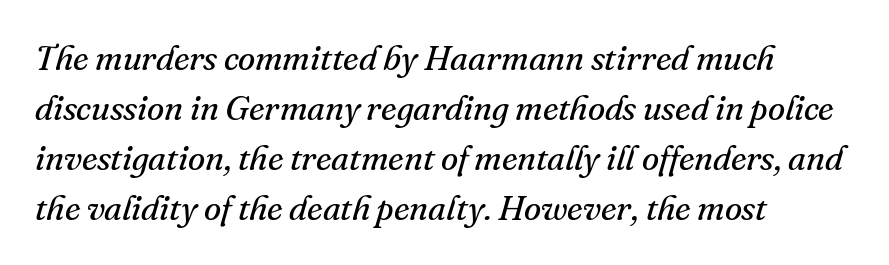
Notice how descenders clear the ascenders below comfortably — that's standard leading. Every character sits at an angle, as italics do. A typesetter would call this proportional, since set widths differ per character. A light-to-regular cut is what we see here.
